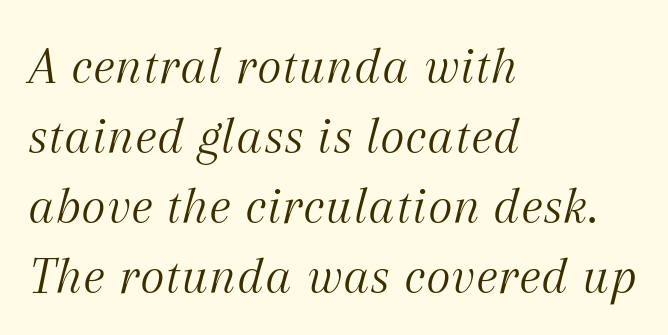
Q: Is the text bold? A: No.
Q: Is the text italic (slanted)? A: Yes, it leans right by about 12 degrees.
Q: Is the typeface a serif or a sans-serif typeface? A: Serif.
Q: Is the text underlined? A: No.
Q: How is the paragraph aligned? A: Left-aligned.
Q: Is the spacing between letters normal or unusually wide? A: Normal.
Q: Is the spacing between lines tight, normal or loose? A: Normal.
Q: Width (condensed, normal, or wide)? A: Normal.
Q: Stroke contrast? A: Medium.
Q: x-height? A: Medium.
Q: Monospaced? A: No.
